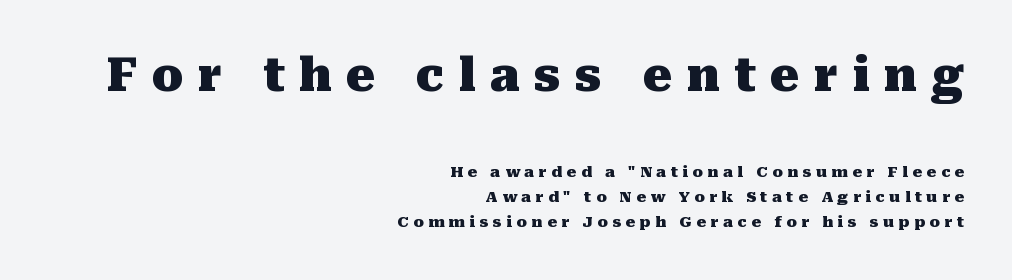
{"serif": "yes", "italic": "no", "bold": "yes", "weight": "heavy", "width": "normal", "stroke_contrast": "medium", "x_height": "medium", "monospaced": "no", "underline": "no", "align": "right", "line_spacing": "normal", "line_spacing_ratio": 1.69, "letter_spacing": "wide", "letter_spacing_em": 0.31, "larger_block": "first", "size_ratio": 3.07, "glyph_px": 46}
